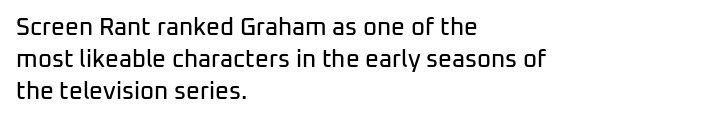
Just letters on the line, the space beneath them empty. Honestly, the row spacing looks completely unremarkable. No italicization has been applied; the sample stays upright. Teacher's note: observe the even left margin — that is flush-left alignment. Glyph-to-glyph distance matches everyday printed text.
